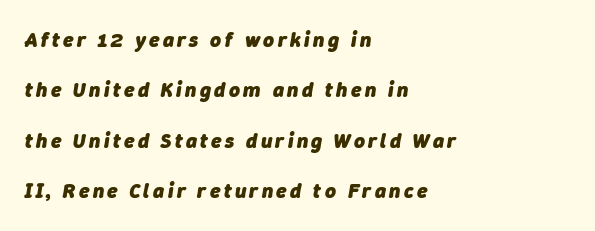
{"italic": "yes", "lean": "right", "slant_degrees": 9, "bold": "yes", "underline": "no", "align": "left", "line_spacing": "loose", "line_spacing_ratio": 2.4, "glyph_px": 21}
